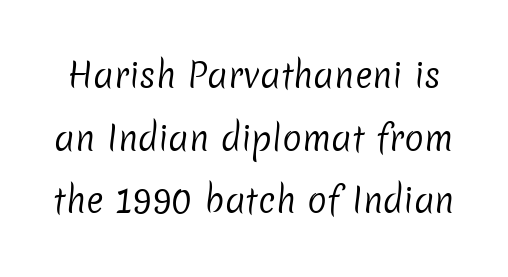
The image shows 33 px regular-weight sans-serif type; set loose line spacing (1.9x), normal letter spacing, not underlined; low stroke contrast and a medium x-height.
